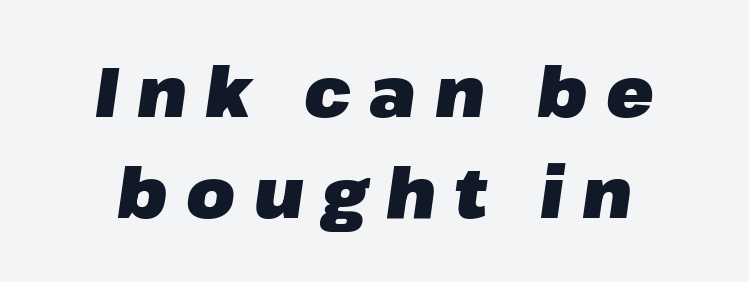
{"italic": "yes", "lean": "right", "slant_degrees": 8, "bold": "yes", "weight": "heavy", "width": "normal", "stroke_contrast": "low", "x_height": "medium", "monospaced": "no", "underline": "no", "align": "center", "line_spacing": "normal", "line_spacing_ratio": 1.45, "letter_spacing": "wide", "letter_spacing_em": 0.26, "glyph_px": 70}
